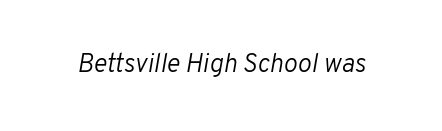
{"italic": "yes", "lean": "right", "slant_degrees": 10, "bold": "no", "underline": "no", "letter_spacing": "normal", "letter_spacing_em": 0.0, "glyph_px": 26}
